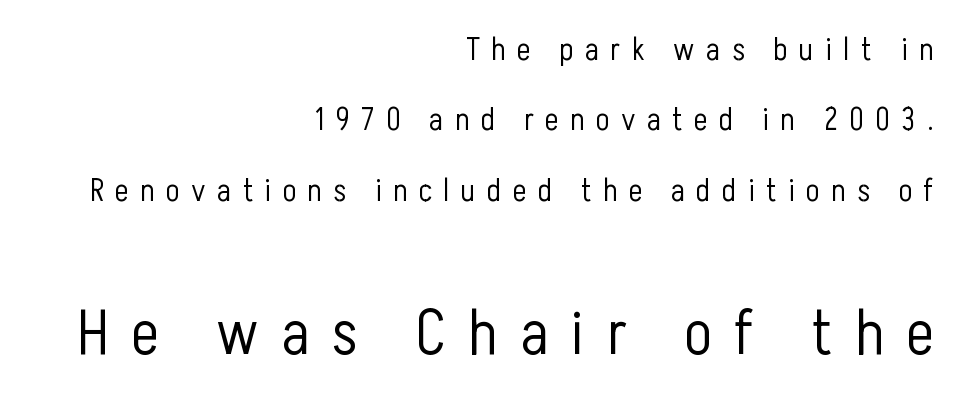
The tracking reads as deliberately expanded to a designer's eye. The more generous point size was reserved for the lower chunk. No italicization has been applied; the sample stays upright. This rendering features lettering with no underline. These lines are rendered in a variable-pitch font.
